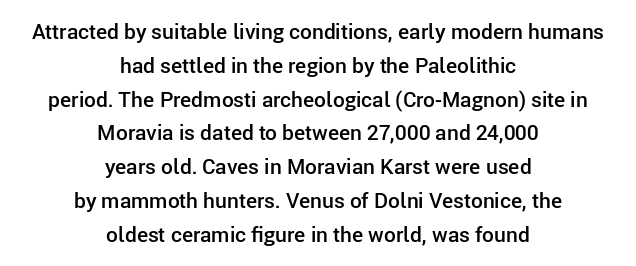
The specimen reads as upright at a glance. The passage is arranged like a title page — every line centered. Regarding leading, the lines here are spaced in the standard way. Check the space under the baseline: it is left empty.
